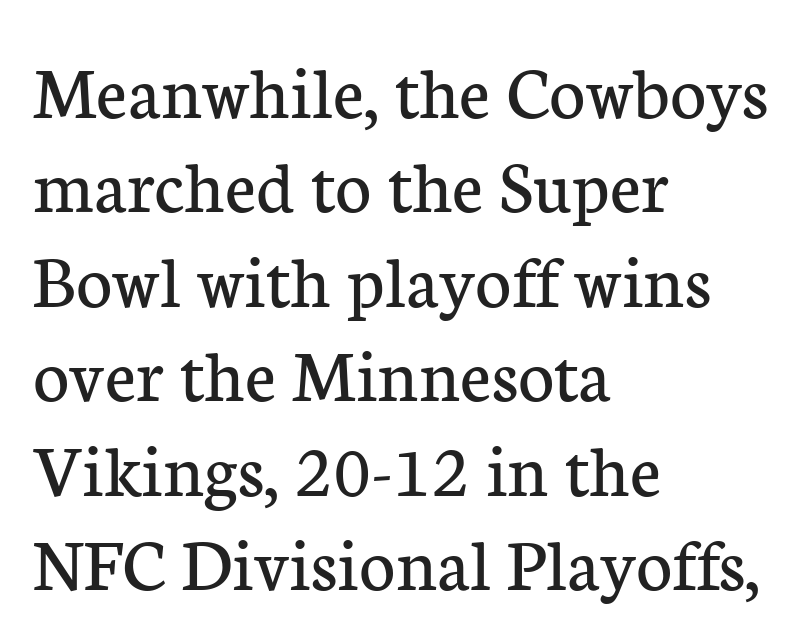
Q: Is the text bold? A: No.
Q: Is the text italic (slanted)? A: No, it is upright.
Q: Is the typeface a serif or a sans-serif typeface? A: Serif.
Q: Is the text underlined? A: No.
Q: How is the paragraph aligned? A: Left-aligned.
Q: Is the spacing between letters normal or unusually wide? A: Normal.
Q: Width (condensed, normal, or wide)? A: Normal.
Q: Stroke contrast? A: Low.
Q: x-height? A: Medium.
Q: Monospaced? A: No.
